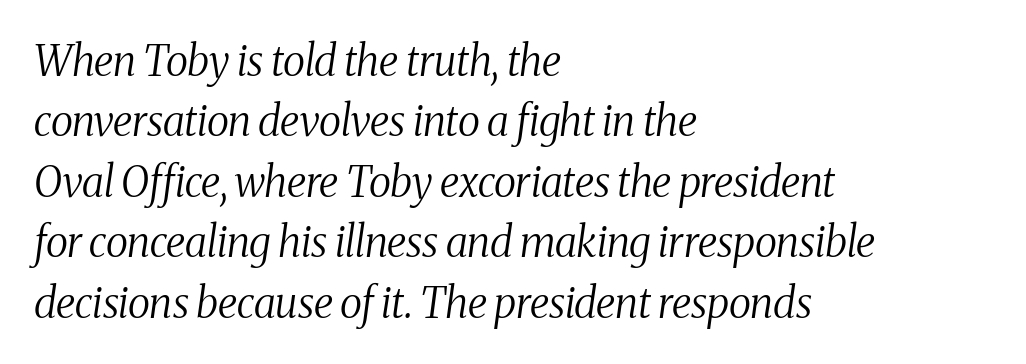
Q: Is the text bold? A: No.
Q: Is the text italic (slanted)? A: Yes, it leans right by about 8 degrees.
Q: Is the typeface a serif or a sans-serif typeface? A: Serif.
Q: Is the text underlined? A: No.
Q: How is the paragraph aligned? A: Left-aligned.
Q: Is the spacing between letters normal or unusually wide? A: Normal.
Q: Is the spacing between lines tight, normal or loose? A: Normal.
Q: Width (condensed, normal, or wide)? A: Condensed.
Q: Stroke contrast? A: Medium.
Q: x-height? A: Medium.
Q: Monospaced? A: No.
